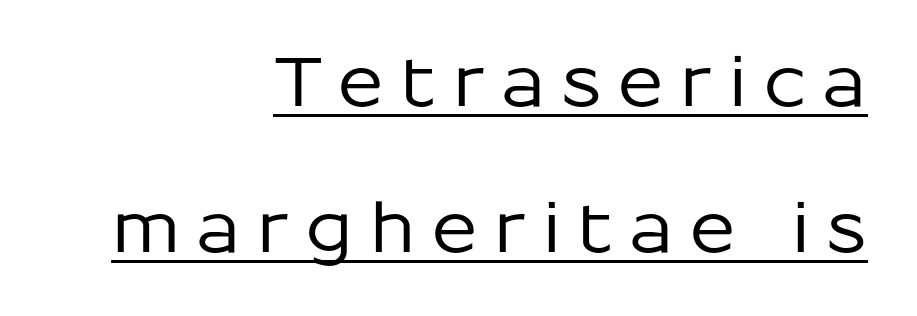
{"serif": "no", "italic": "no", "width": "normal", "stroke_contrast": "low", "x_height": "medium", "monospaced": "no", "underline": "yes", "align": "right", "line_spacing": "loose", "line_spacing_ratio": 2.11, "letter_spacing": "wide", "letter_spacing_em": 0.22, "glyph_px": 69}
